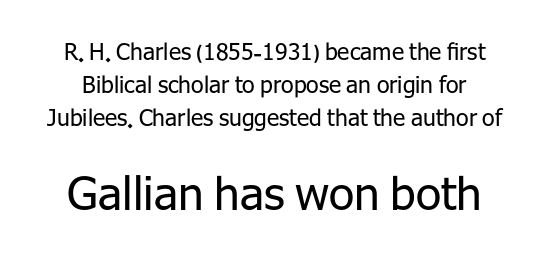
{"serif": "no", "italic": "no", "bold": "no", "weight": "regular", "width": "normal", "stroke_contrast": "low", "x_height": "medium", "monospaced": "no", "underline": "no", "line_spacing": "normal", "line_spacing_ratio": 1.43, "letter_spacing": "normal", "letter_spacing_em": 0.0, "larger_block": "second", "size_ratio": 2.0, "glyph_px": 46}
